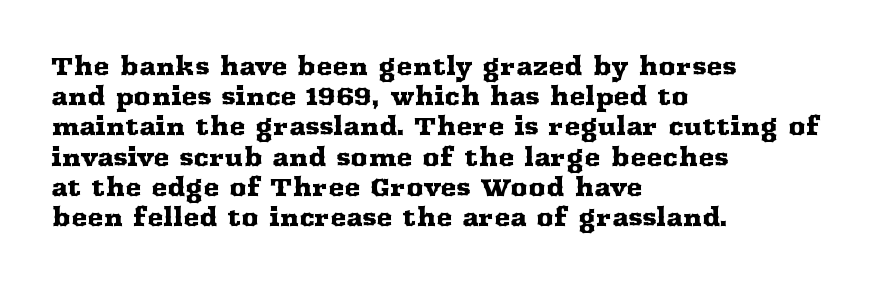
{"italic": "no", "underline": "no", "align": "left", "line_spacing": "normal", "line_spacing_ratio": 1.26, "letter_spacing": "normal", "letter_spacing_em": 0.0, "glyph_px": 24}
